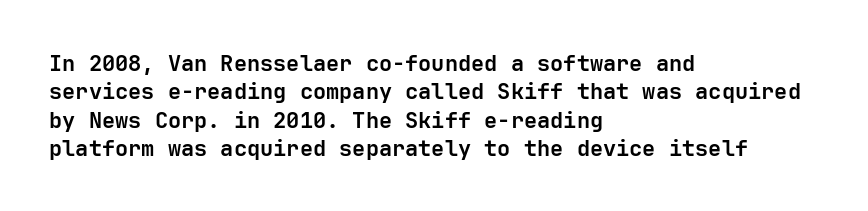
This is the regular roman posture of the typeface. The lines in this sample share a left origin and differ only in where they stop. Standard letterfit; no display-style spreading of the glyphs. Heavy-handed strokes throughout: this text is bold. The space directly below the letters is spotless.
